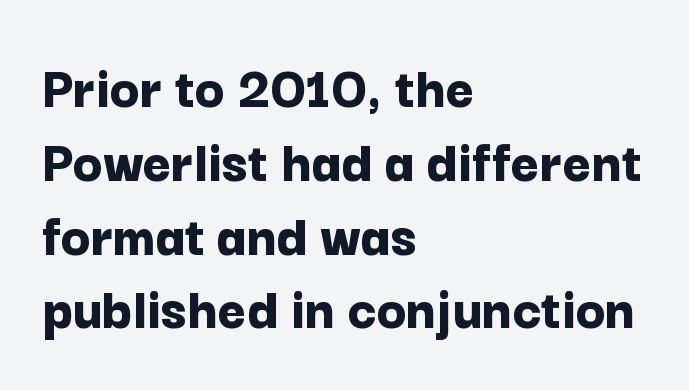
The image shows 61 px bold sans-serif type, upright; set left-aligned, line spacing 1.21x, normal letter spacing, not underlined; low stroke contrast and a medium x-height.
